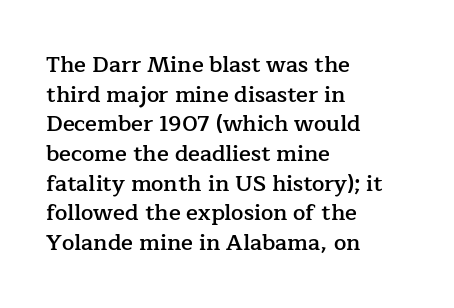
{"italic": "no", "bold": "semi", "underline": "no", "align": "left", "line_spacing": "normal", "line_spacing_ratio": 1.35, "letter_spacing": "normal", "letter_spacing_em": 0.0, "glyph_px": 22}
